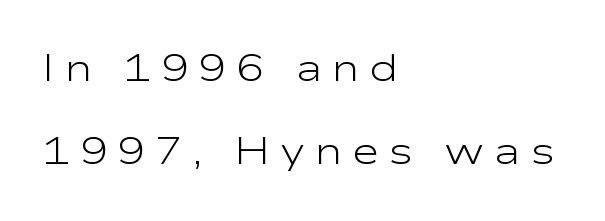
The image shows 38 px light, wide sans-serif type, upright; set left-aligned, loose line spacing (2.19x), unusually wide letter spacing (+0.24 em), not underlined; low stroke contrast and a medium x-height.
